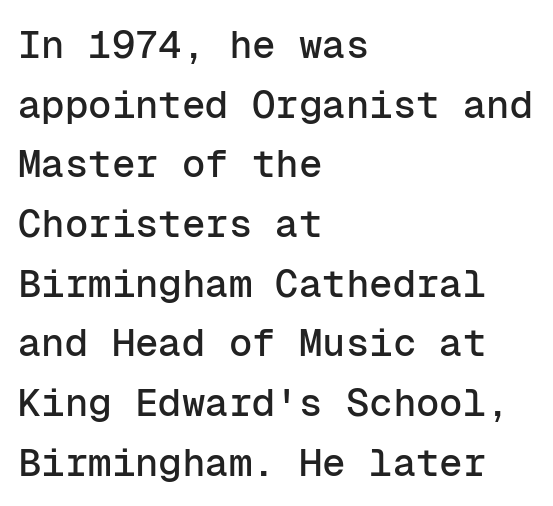
Q: Is the text italic (slanted)? A: No, it is upright.
Q: Is the typeface a serif or a sans-serif typeface? A: Sans-serif.
Q: Is the text underlined? A: No.
Q: How is the paragraph aligned? A: Left-aligned.
Q: Is the spacing between letters normal or unusually wide? A: Normal.
Q: Is the spacing between lines tight, normal or loose? A: Normal.
Q: Width (condensed, normal, or wide)? A: Normal.
Q: Stroke contrast? A: Low.
Q: x-height? A: Medium.
Q: Monospaced? A: Yes.
